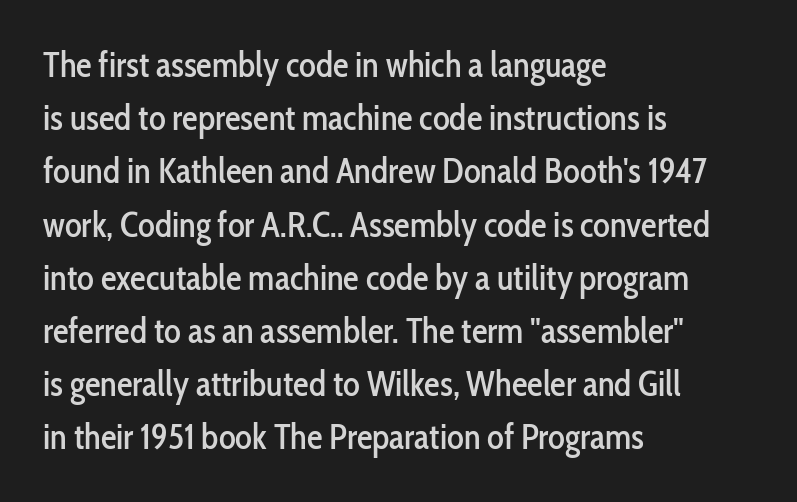
Q: Is the text italic (slanted)? A: No, it is upright.
Q: Is the typeface a serif or a sans-serif typeface? A: Sans-serif.
Q: Is the text underlined? A: No.
Q: How is the paragraph aligned? A: Left-aligned.
Q: Is the spacing between letters normal or unusually wide? A: Normal.
Q: Is the spacing between lines tight, normal or loose? A: Normal.
Q: Width (condensed, normal, or wide)? A: Condensed.
Q: Stroke contrast? A: Low.
Q: x-height? A: Medium.
Q: Monospaced? A: No.
